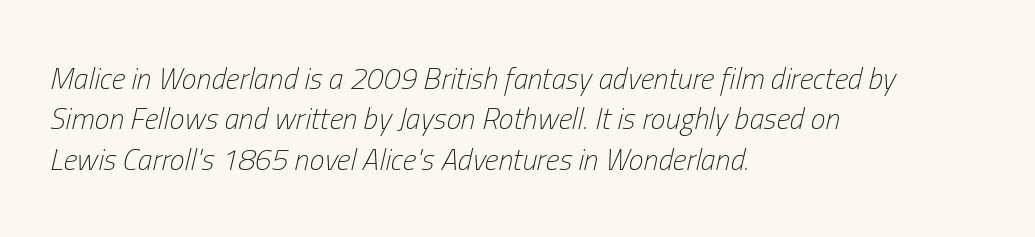
The image shows 30 px light, condensed type, italic (leaning right); set left-aligned, normal line spacing (1.35x), normal letter spacing, not underlined; low stroke contrast and a medium x-height.
